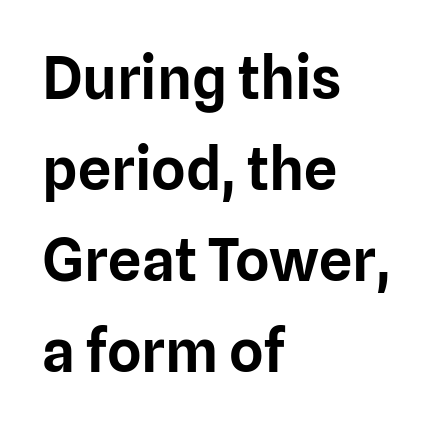
{"serif": "no", "italic": "no", "width": "normal", "stroke_contrast": "low", "x_height": "medium", "monospaced": "no", "underline": "no", "align": "left", "line_spacing": "normal", "line_spacing_ratio": 1.54, "letter_spacing": "normal", "letter_spacing_em": 0.0, "glyph_px": 59}
